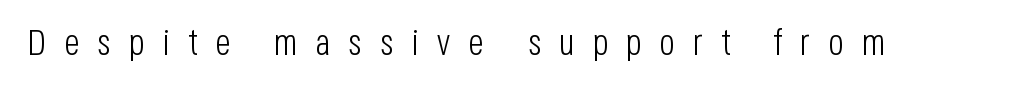
The image shows 37 px light, condensed sans-serif type, upright; set unusually wide letter spacing (+0.48 em), not underlined; low stroke contrast and a large x-height.
